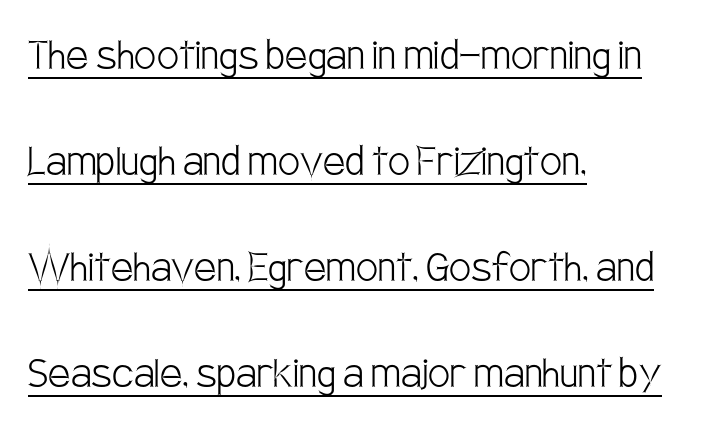
{"serif": "no", "italic": "no", "bold": "no", "weight": "light", "width": "condensed", "stroke_contrast": "low", "x_height": "large", "monospaced": "no", "underline": "yes", "align": "left", "line_spacing": "loose", "line_spacing_ratio": 2.16, "letter_spacing": "normal", "letter_spacing_em": 0.0, "glyph_px": 49}
